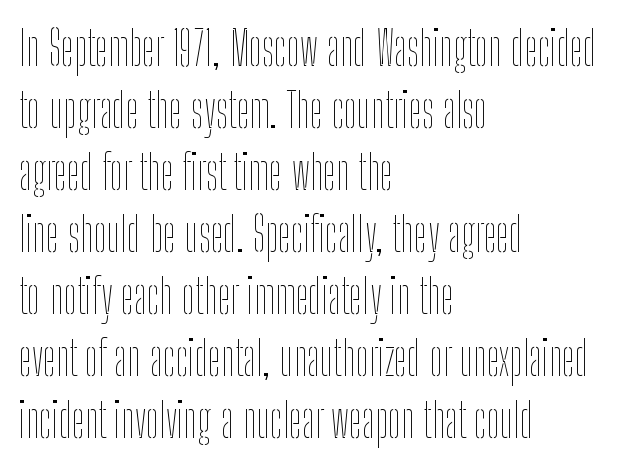
Q: Is the text bold? A: No.
Q: Is the text italic (slanted)? A: No, it is upright.
Q: Is the text underlined? A: No.
Q: How is the paragraph aligned? A: Left-aligned.
Q: Is the spacing between letters normal or unusually wide? A: Normal.
Q: Is the spacing between lines tight, normal or loose? A: Normal.
Q: Width (condensed, normal, or wide)? A: Condensed.
Q: Stroke contrast? A: Low.
Q: x-height? A: Medium.
Q: Monospaced? A: No.
